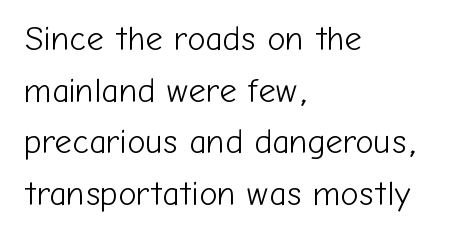
The letters sit at their default tracking, neither squeezed nor spread. The letters carry no serifs — their stems end cleanly without finishing strokes. These lines are rendered in a variable-pitch font. Compared with typical paragraphs, the rows here are spaced about the same.
